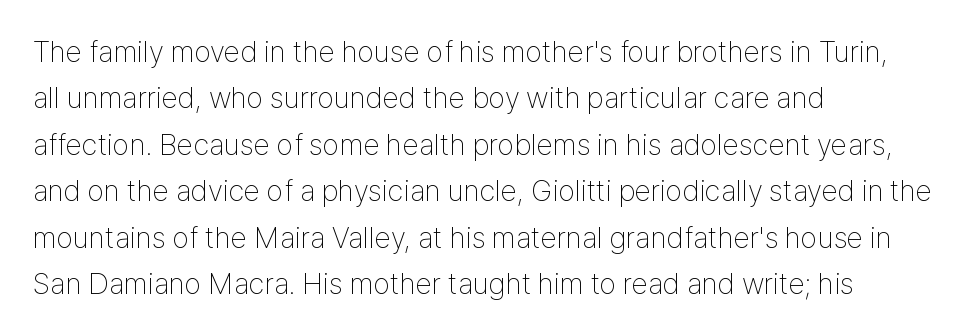
The image shows 30 px thin, condensed sans-serif type, upright; set left-aligned, normal line spacing (1.55x), normal letter spacing, not underlined; low stroke contrast and a medium x-height.
